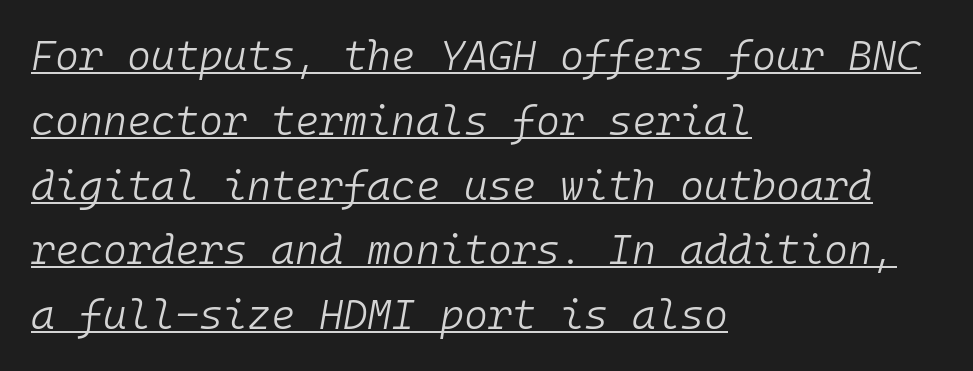
The image shows 41 px light type, italic (leaning right), monospaced; set left-aligned, normal line spacing (1.58x), normal letter spacing, underlined; low stroke contrast and a medium x-height.
